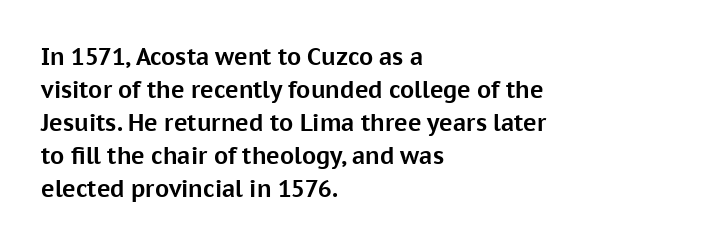
{"italic": "no", "bold": "yes", "underline": "no", "align": "left", "line_spacing": "normal", "line_spacing_ratio": 1.43, "letter_spacing": "normal", "letter_spacing_em": 0.0, "glyph_px": 23}
